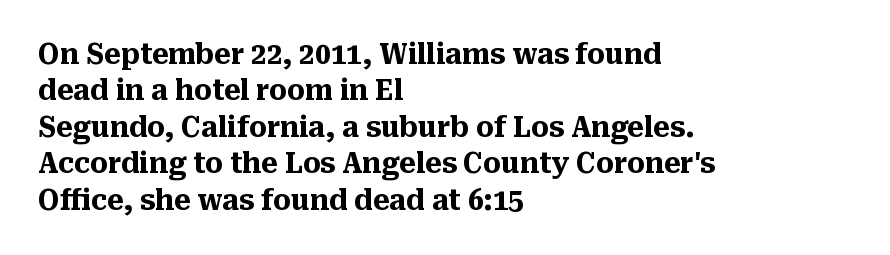
Do the characters align in a grid? No, the font is proportional. Tracking value appears to be zero — textbook default spacing. Compared with a centered layout, this one pins lines to the left instead. The glyphs have the mass of a bold cut.
